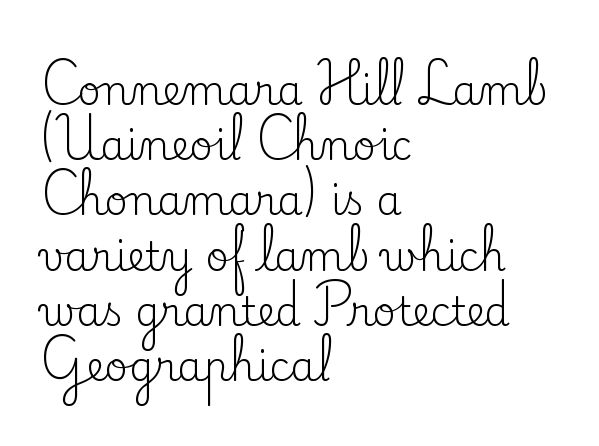
Q: Is the text bold? A: No.
Q: Is the text italic (slanted)? A: No, it is upright.
Q: Is the text underlined? A: No.
Q: How is the paragraph aligned? A: Left-aligned.
Q: Is the spacing between letters normal or unusually wide? A: Normal.
Q: Is the spacing between lines tight, normal or loose? A: Normal.
Q: Width (condensed, normal, or wide)? A: Normal.
Q: Stroke contrast? A: Low.
Q: x-height? A: Small.
Q: Monospaced? A: No.
